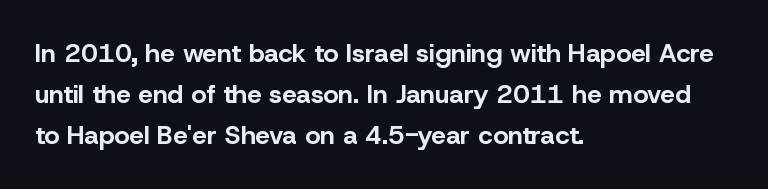
The image shows 26 px bold type, upright; set left-aligned, normal line spacing (1.58x), normal letter spacing, not underlined.
